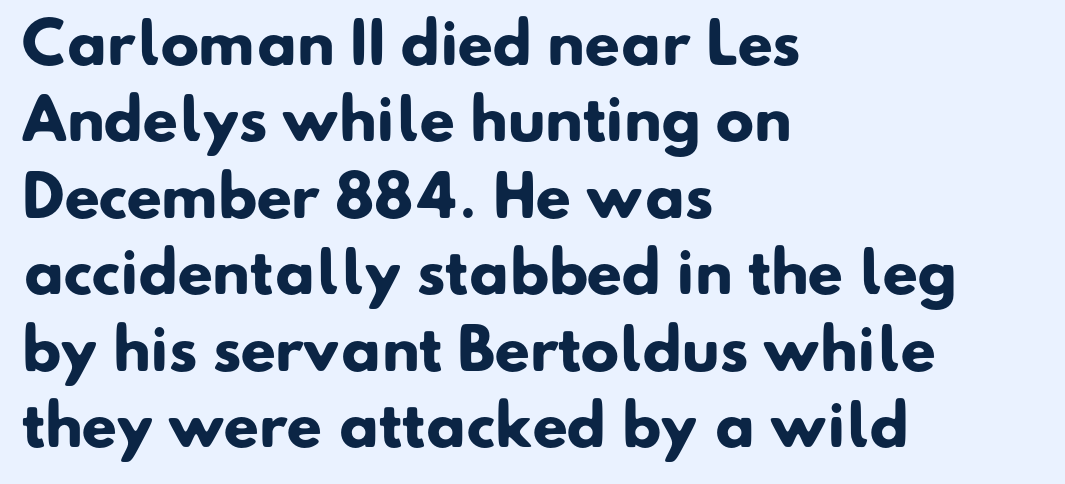
The image shows 57 px heavy sans-serif type; set left-aligned, normal line spacing (1.34x), normal letter spacing, not underlined; low stroke contrast and a small x-height.
